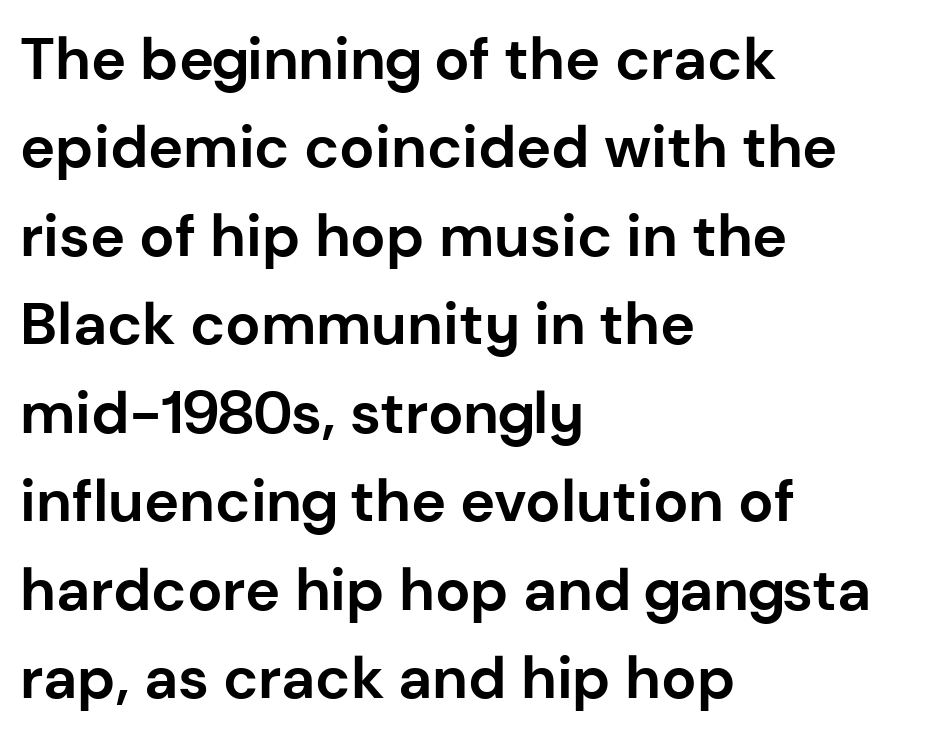
No feet cap the strokes, marking this as sans-serif type. Descenders are the only things crossing below the line. Tracking here is standard; glyphs follow each other at the usual distance. Successive baselines arrive at the customary interval. These lines are rendered in a variable-pitch font. Compared with a centered layout, this one pins lines to the left instead.
